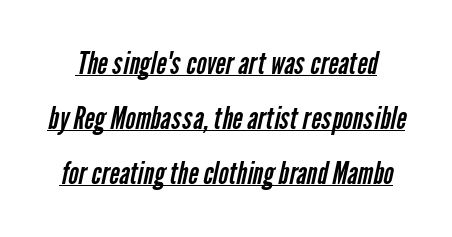
The image shows 31 px regular-weight, condensed sans-serif type; set line spacing 1.77x, normal letter spacing, underlined; low stroke contrast and a medium x-height.
